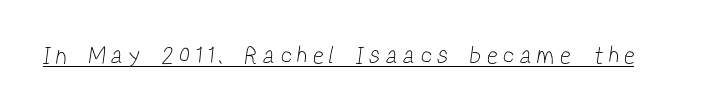
A continuous stroke trails under the words, as in a hyperlink. Spacing between characters has been opened up far beyond the box default. Stems and bowls with no extra thickness — not bold.
